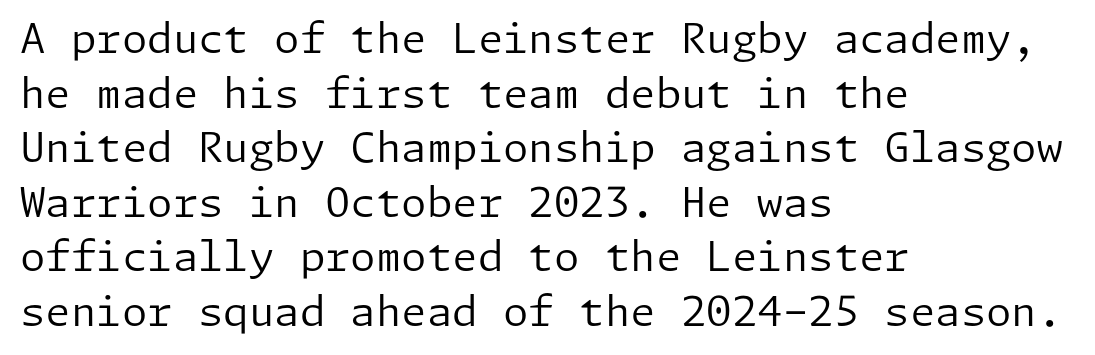
The image shows 41 px regular-weight sans-serif type, upright; set left-aligned, normal line spacing (1.33x), normal letter spacing, not underlined; low stroke contrast and a medium x-height.
